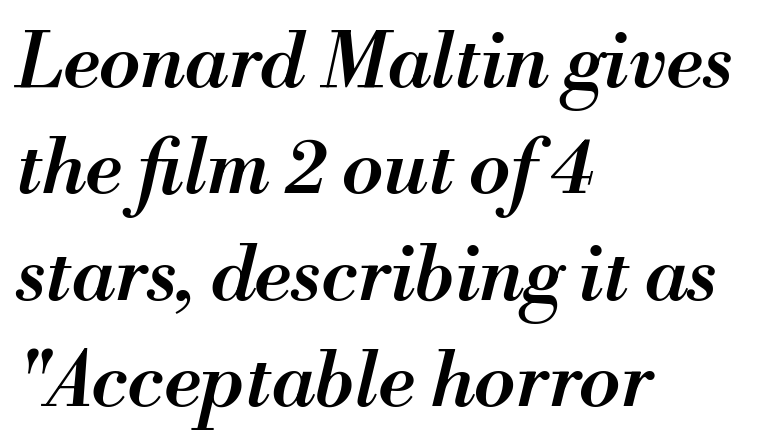
{"italic": "yes", "lean": "right", "slant_degrees": 13, "bold": "semi", "weight": "semibold", "width": "normal", "stroke_contrast": "medium", "x_height": "small", "monospaced": "no", "underline": "no", "align": "left", "line_spacing": "normal", "line_spacing_ratio": 1.4, "letter_spacing": "normal", "letter_spacing_em": 0.0, "glyph_px": 76}
